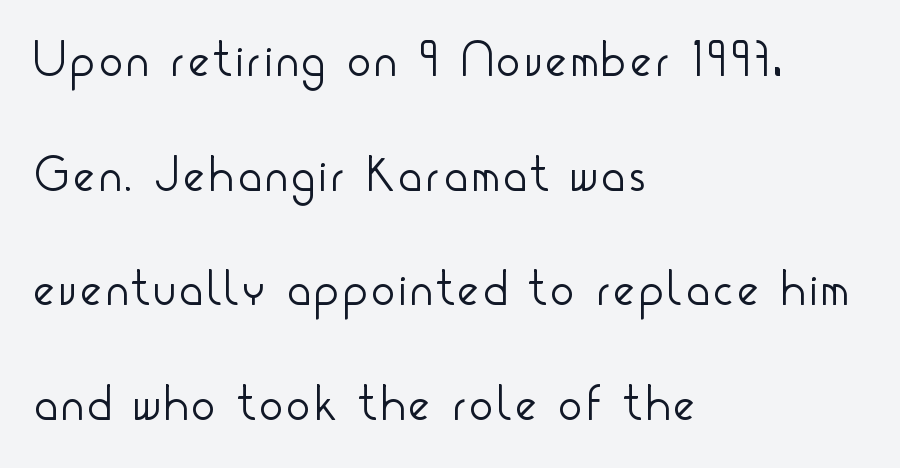
The image shows 49 px light, condensed sans-serif type, upright; set left-aligned, loose line spacing (2.34x), not underlined; low stroke contrast and a small x-height.
